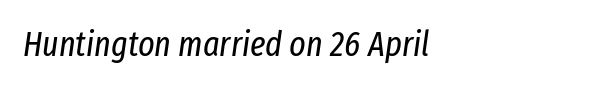
The paragraph shown leans on its left margin. The passage shown has conventional tracking throughout. Quick note: italic. On a weight scale, this lands at 450 or below. Lines of text with bare space underneath.
